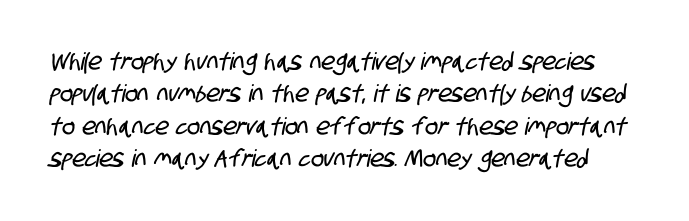
Q: Is the text underlined? A: No.
Q: Is the spacing between letters normal or unusually wide? A: Normal.
Q: Is the spacing between lines tight, normal or loose? A: Normal.
